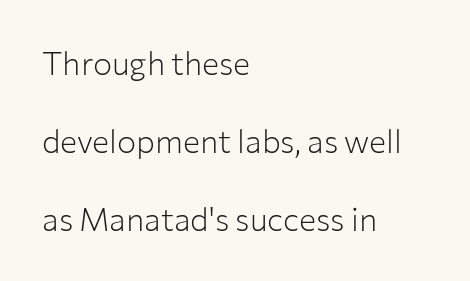
The image shows 32 px light sans-serif type, upright; set left-aligned, loose line spacing (2.44x), normal letter spacing, not underlined; low stroke contrast and a medium x-height.
